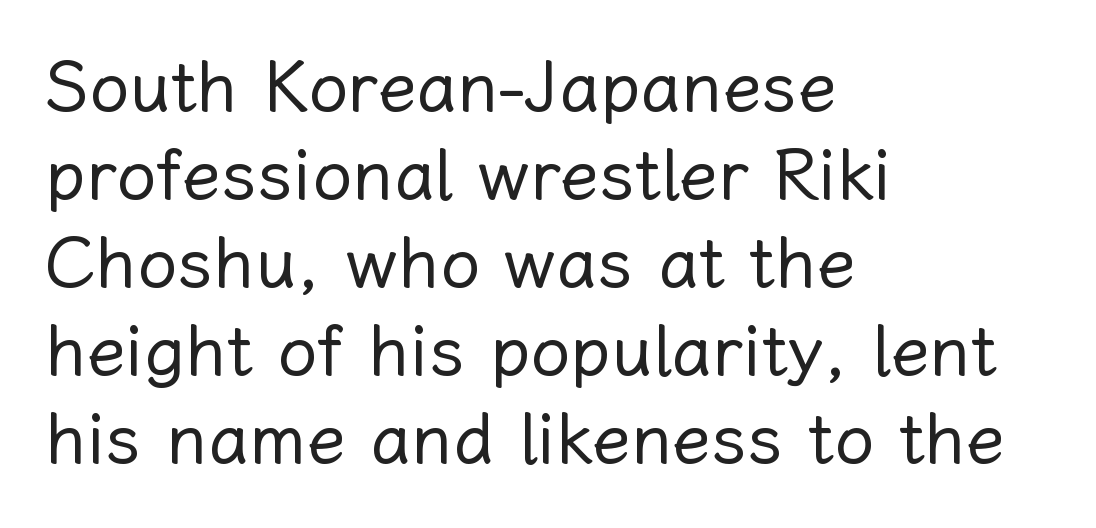
The image shows 71 px regular-weight type, upright; set left-aligned, line spacing 1.24x, normal letter spacing, not underlined; low stroke contrast and a medium x-height.
